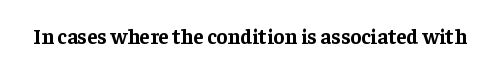
The image shows 21 px bold type, upright; set normal letter spacing, not underlined.
